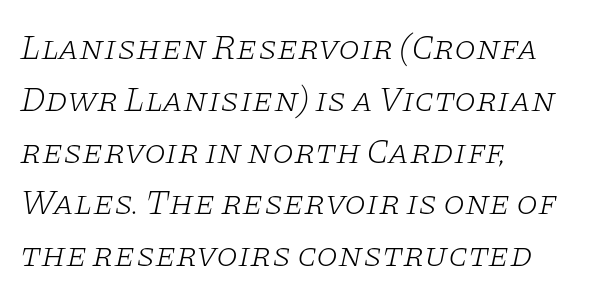
Q: Is the text bold? A: No.
Q: Is the text italic (slanted)? A: Yes, it leans right by about 11 degrees.
Q: Is the typeface a serif or a sans-serif typeface? A: Serif.
Q: Is the text underlined? A: No.
Q: How is the paragraph aligned? A: Left-aligned.
Q: Is the spacing between letters normal or unusually wide? A: Normal.
Q: Is the spacing between lines tight, normal or loose? A: Normal.
Q: Width (condensed, normal, or wide)? A: Wide.
Q: Stroke contrast? A: Low.
Q: x-height? A: Large.
Q: Monospaced? A: No.
